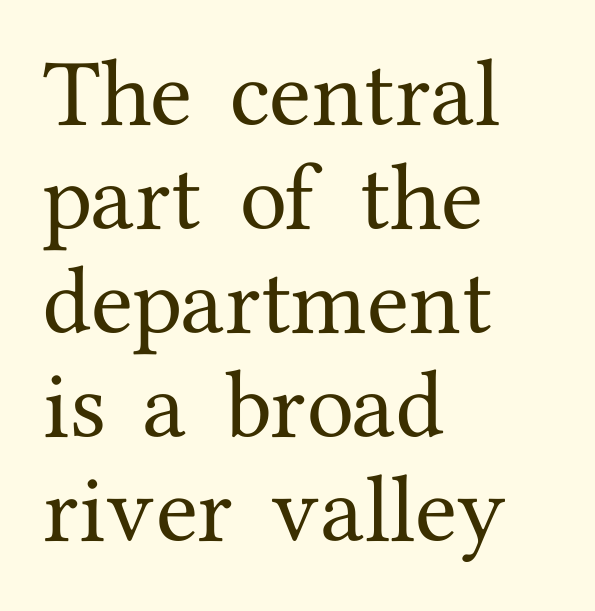
Nope, not italic — everything's standing straight. Plain, unruled lines of type. Each letter's strokes conclude with small projecting serifs. Compared with a centered layout, this one pins lines to the left instead.
